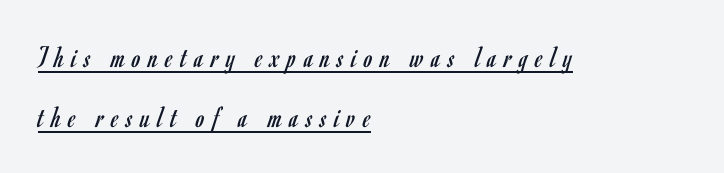
{"serif": "no", "bold": "no", "weight": "regular", "width": "condensed", "stroke_contrast": "low", "x_height": "small", "monospaced": "no", "underline": "yes", "align": "left", "line_spacing": "loose", "line_spacing_ratio": 1.92, "letter_spacing": "wide", "letter_spacing_em": 0.25, "glyph_px": 31}
